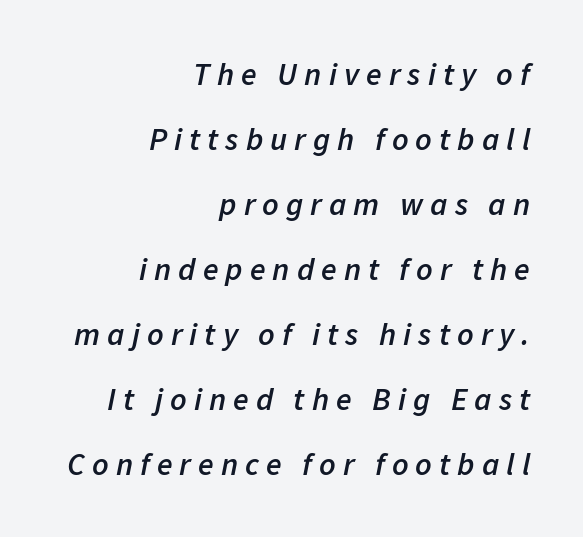
{"italic": "yes", "lean": "right", "slant_degrees": 11, "bold": "semi", "weight": "semibold", "width": "normal", "stroke_contrast": "low", "x_height": "medium", "monospaced": "no", "underline": "no", "align": "right", "line_spacing": "loose", "line_spacing_ratio": 2.03, "letter_spacing": "wide", "letter_spacing_em": 0.22, "glyph_px": 32}
